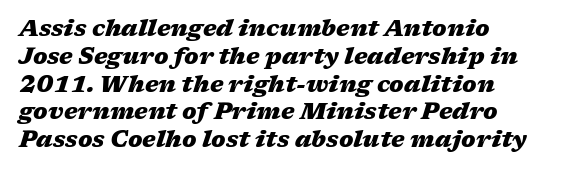
Style check: oblique. The lines in this sample share a left origin and differ only in where they stop. Summary of weight: heavy, a full bold. These lines keep a tight, regular rhythm from letter to letter. No word sits above an underline.
